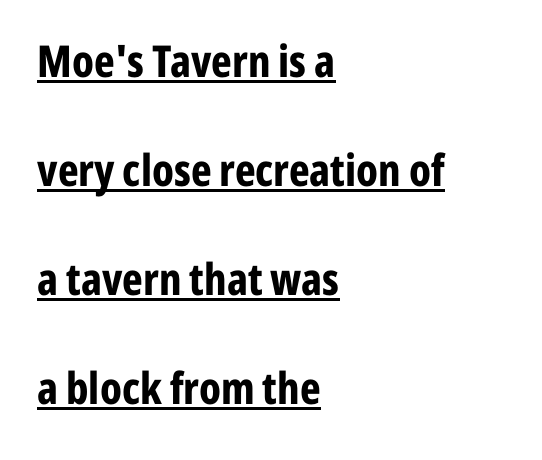
{"serif": "no", "italic": "no", "bold": "yes", "weight": "bold", "width": "condensed", "stroke_contrast": "low", "x_height": "medium", "monospaced": "no", "underline": "yes", "align": "left", "line_spacing": "loose", "line_spacing_ratio": 2.48, "letter_spacing": "normal", "letter_spacing_em": 0.0, "glyph_px": 44}
